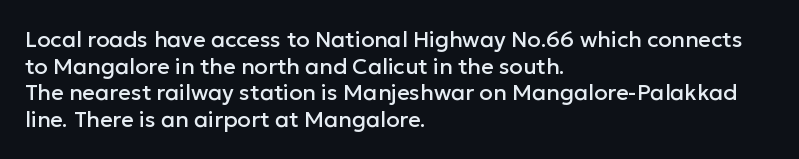
A student would call this left alignment; a typographer would say flush left, rag right. Nobody touched the tracking dial on this one. Tall strokes in this sample are plumb rather than angled. Descenders are the only things crossing below the line.
